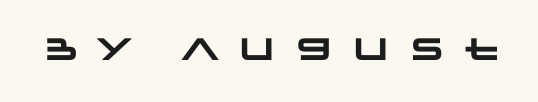
The image shows 31 px heavy, wide sans-serif type; set unusually wide letter spacing (+0.34 em), not underlined; low stroke contrast and a large x-height.
